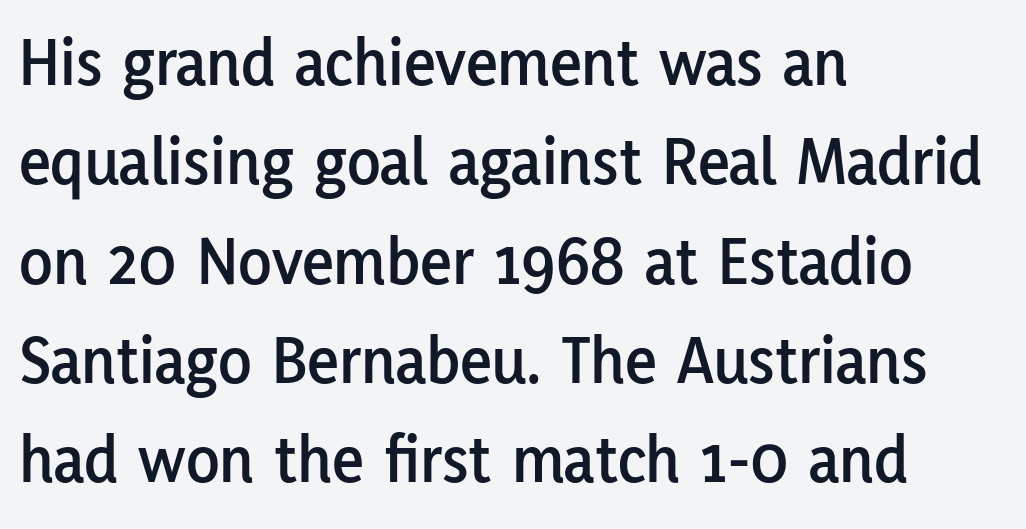
The image shows 69 px sans-serif type, upright; set left-aligned, normal line spacing (1.44x), normal letter spacing, not underlined; low stroke contrast and a medium x-height.
